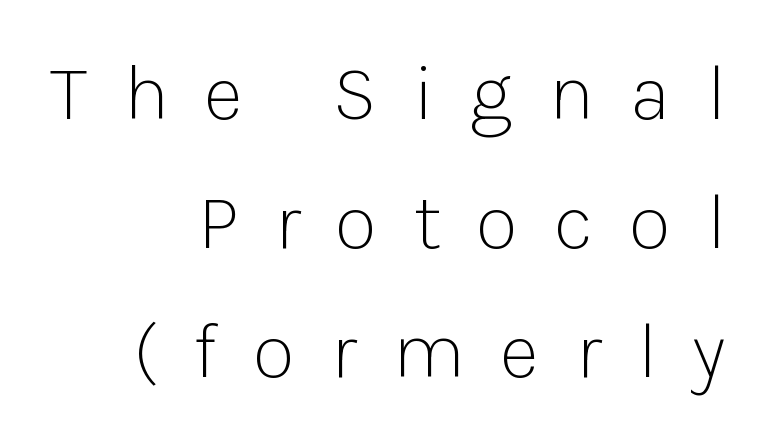
{"serif": "no", "italic": "no", "bold": "no", "weight": "light", "width": "normal", "stroke_contrast": "low", "x_height": "medium", "monospaced": "no", "underline": "no", "align": "right", "line_spacing": "normal", "line_spacing_ratio": 1.63, "letter_spacing": "wide", "letter_spacing_em": 0.45, "glyph_px": 79}
